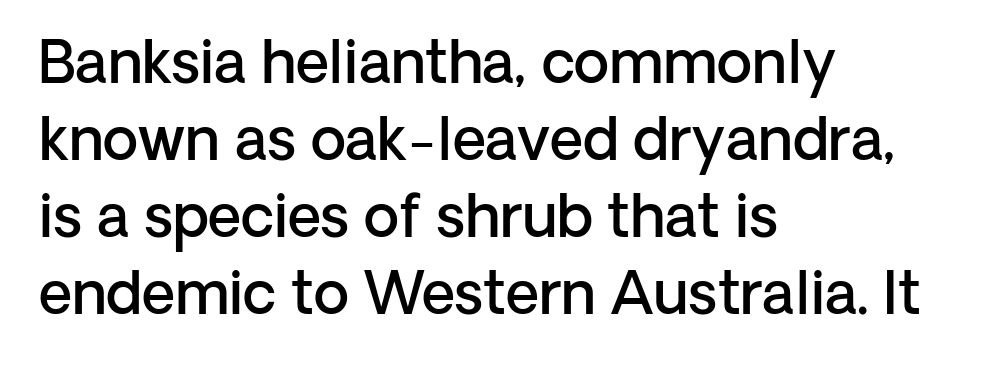
The image shows 58 px semibold sans-serif type, upright; set left-aligned, normal line spacing (1.33x), normal letter spacing, not underlined; low stroke contrast and a medium x-height.
